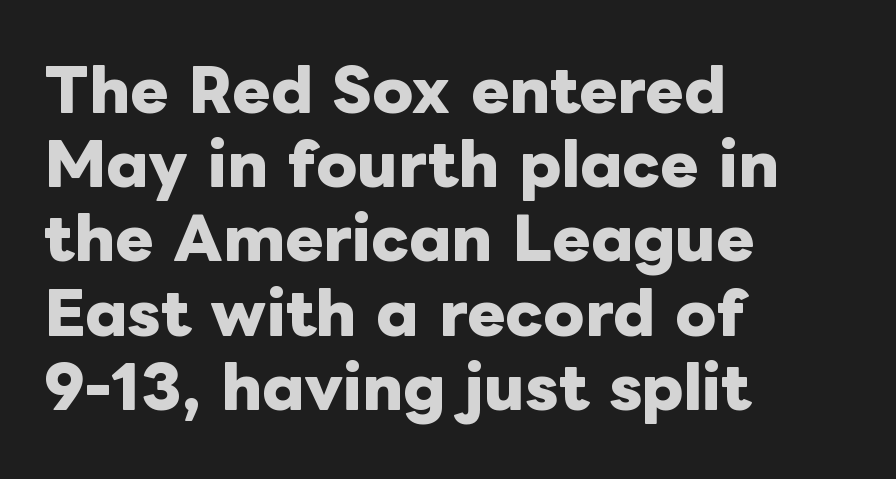
Q: Is the text bold? A: Yes.
Q: Is the text italic (slanted)? A: No, it is upright.
Q: Is the text underlined? A: No.
Q: How is the paragraph aligned? A: Left-aligned.
Q: Is the spacing between letters normal or unusually wide? A: Normal.
Q: Is the spacing between lines tight, normal or loose? A: Normal.
Q: Width (condensed, normal, or wide)? A: Normal.
Q: Stroke contrast? A: Low.
Q: x-height? A: Medium.
Q: Monospaced? A: No.
